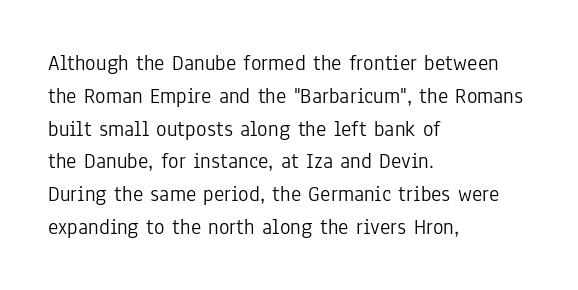
Q: Is the text bold? A: No.
Q: Is the text italic (slanted)? A: No, it is upright.
Q: Is the text underlined? A: No.
Q: How is the paragraph aligned? A: Left-aligned.
Q: Is the spacing between letters normal or unusually wide? A: Normal.
Q: Is the spacing between lines tight, normal or loose? A: Normal.
